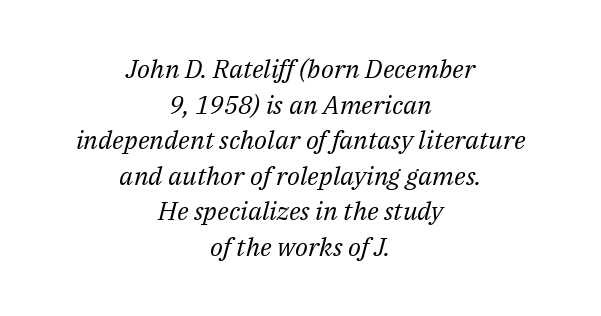
Q: Is the text bold? A: No.
Q: Is the text italic (slanted)? A: Yes, it leans right by about 14 degrees.
Q: Is the text underlined? A: No.
Q: How is the paragraph aligned? A: Centered.
Q: Is the spacing between letters normal or unusually wide? A: Normal.
Q: Is the spacing between lines tight, normal or loose? A: Normal.
